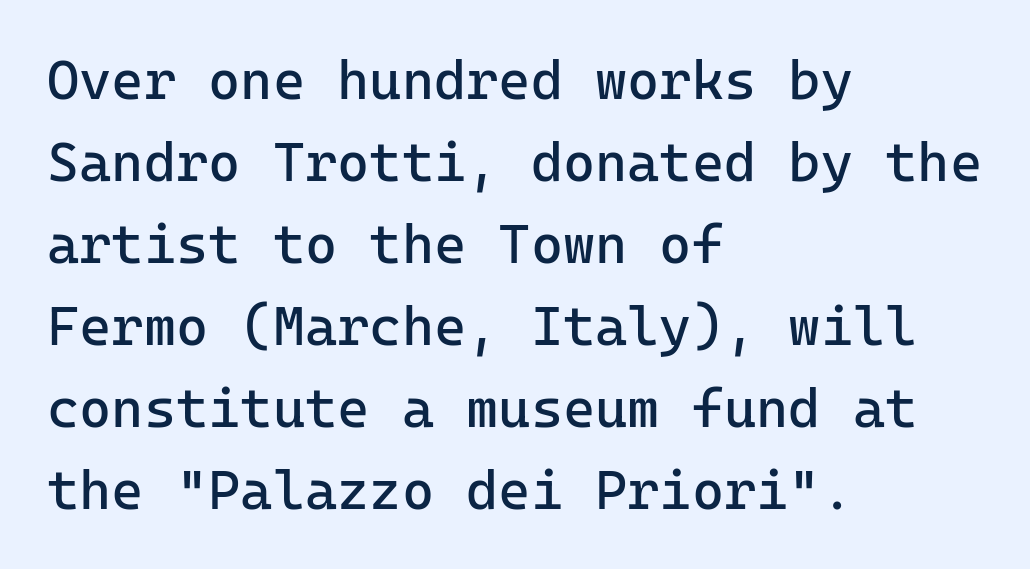
Q: Is the text bold? A: No.
Q: Is the text italic (slanted)? A: No, it is upright.
Q: Is the typeface a serif or a sans-serif typeface? A: Sans-serif.
Q: Is the text underlined? A: No.
Q: How is the paragraph aligned? A: Left-aligned.
Q: Is the spacing between letters normal or unusually wide? A: Normal.
Q: Is the spacing between lines tight, normal or loose? A: Normal.
Q: Width (condensed, normal, or wide)? A: Normal.
Q: Stroke contrast? A: Low.
Q: x-height? A: Medium.
Q: Monospaced? A: Yes.
